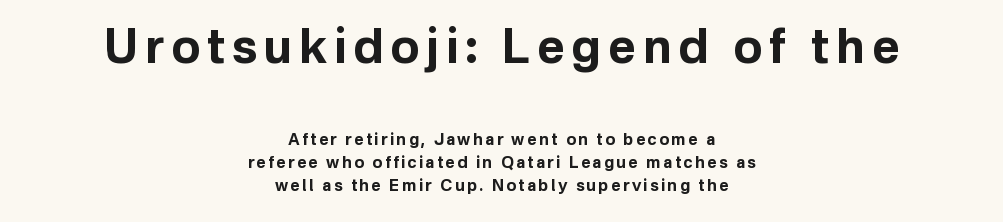
{"serif": "no", "italic": "no", "bold": "yes", "weight": "bold", "width": "normal", "stroke_contrast": "low", "x_height": "medium", "monospaced": "no", "underline": "no", "align": "center", "line_spacing": "normal", "line_spacing_ratio": 1.45, "larger_block": "first", "size_ratio": 2.94, "glyph_px": 47}
